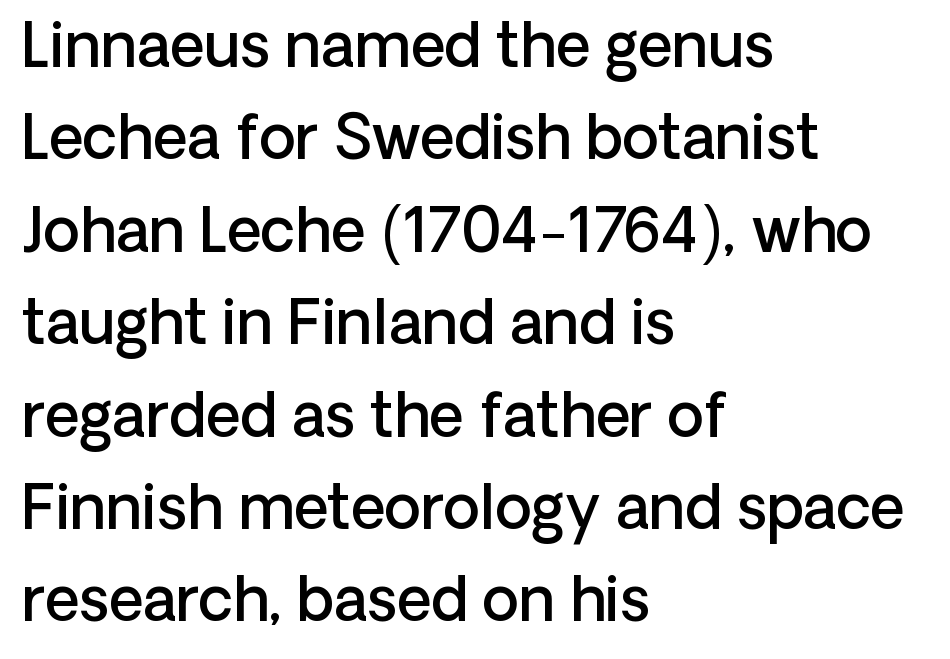
The image shows 60 px semibold sans-serif type, upright; set left-aligned, normal line spacing (1.54x), normal letter spacing, not underlined; low stroke contrast and a medium x-height.
